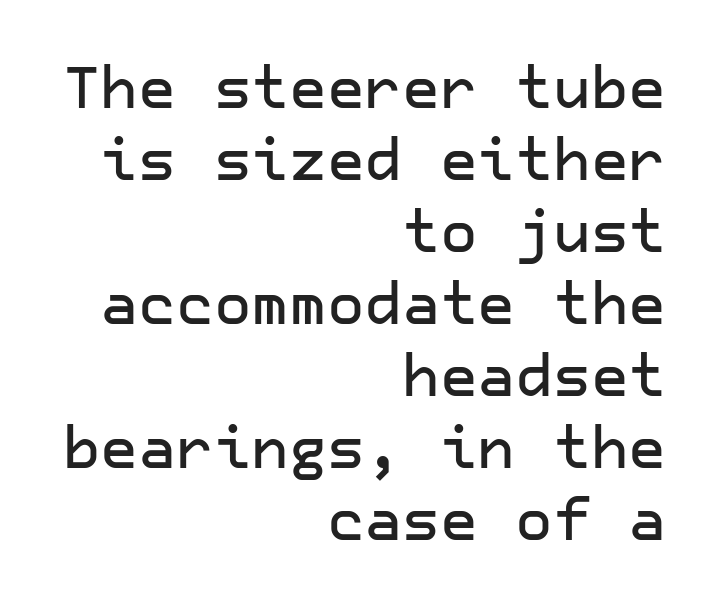
Does the lettering tilt? It doesn't — this is upright. The space directly below the letters is spotless. To sum up the face: it is a sans, with no serifs. Inter-character spacing is left at the font's built-in metrics. The typesetter chose a ragged-left arrangement here.
